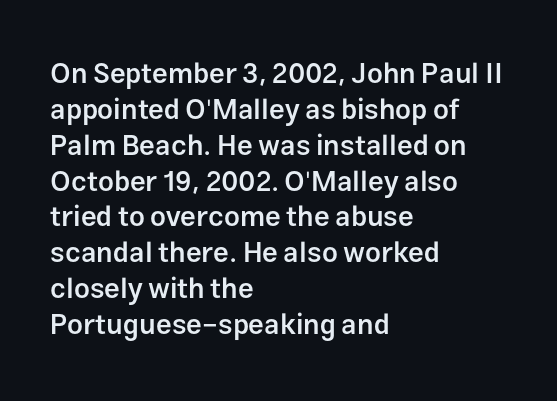
The image shows 28 px semibold sans-serif type, upright; set left-aligned, normal line spacing (1.28x), normal letter spacing, not underlined; low stroke contrast and a medium x-height.
